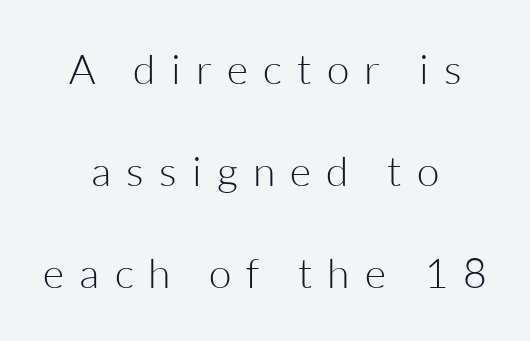
The image shows 41 px light sans-serif type, upright; set centered, loose line spacing (2.49x), unusually wide letter spacing (+0.37 em), not underlined; low stroke contrast and a medium x-height.
